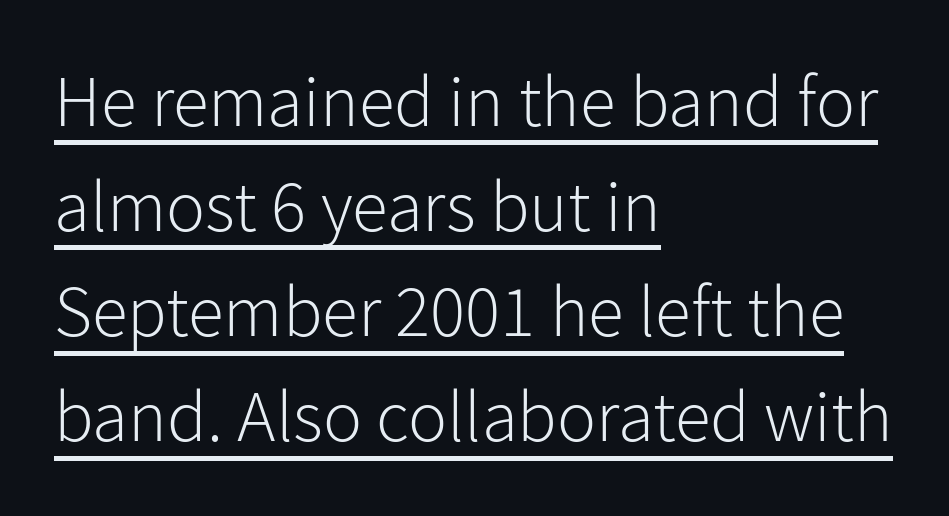
No letter is thick-stroked: the sample isn't bold. The passage shown is typed in a proportional face where columns would drift. Compared with typical paragraphs, the rows here are spaced about the same. Beneath each row of characters lies a ruled line. If you drew a ruler down the left edge, every line would touch it. Serif or sans? Sans — the stroke terminals are bare.
